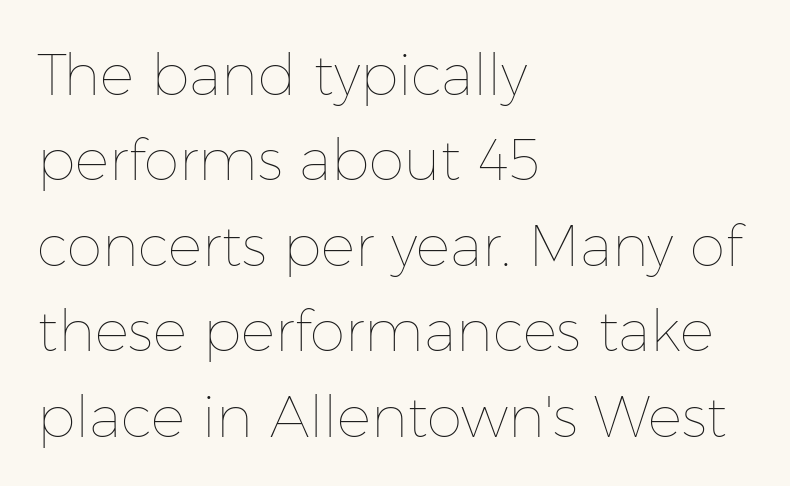
Spacing verdict: proportional, widths tailored to each character. Is there any slant? The stems are plumb. Words float on clear page, feet unadorned. Notice how the passage keeps a crisp vertical edge on the left only.
